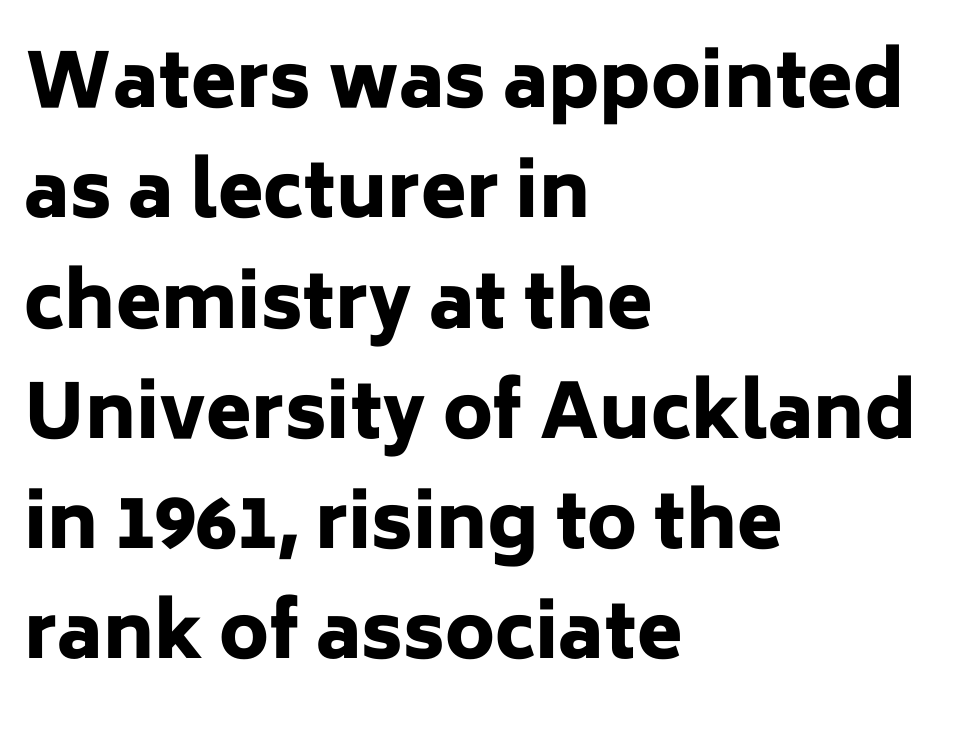
The image shows 74 px heavy sans-serif type, upright; set left-aligned, normal line spacing (1.49x), normal letter spacing, not underlined; low stroke contrast and a medium x-height.
